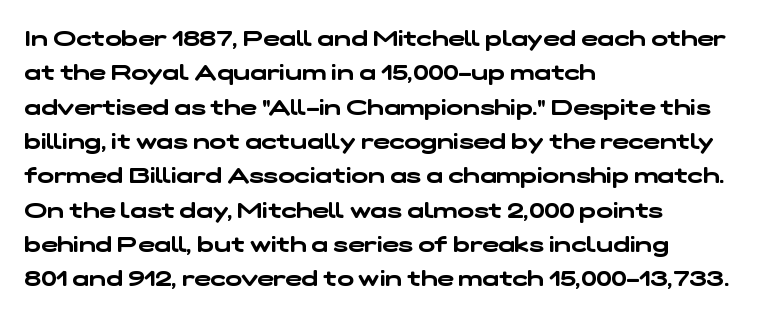
{"underline": "no", "align": "left", "line_spacing": "normal", "line_spacing_ratio": 1.56, "letter_spacing": "normal", "letter_spacing_em": 0.0, "glyph_px": 22}
